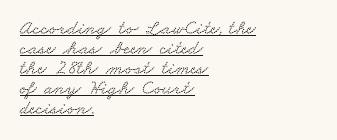
Q: Is the text underlined? A: Yes.
Q: How is the paragraph aligned? A: Left-aligned.
Q: Is the spacing between letters normal or unusually wide? A: Normal.
Q: Is the spacing between lines tight, normal or loose? A: Tight.
